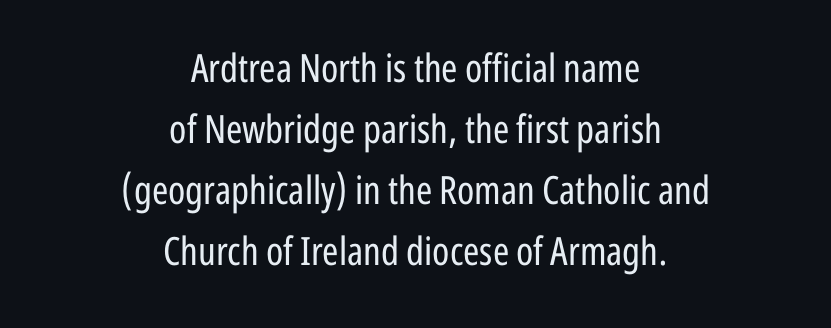
The image shows 39 px regular-weight, condensed sans-serif type, upright; set centered, normal line spacing (1.56x), normal letter spacing, not underlined; low stroke contrast and a medium x-height.
